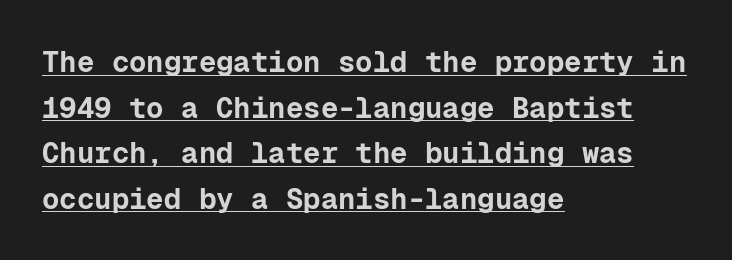
Each letter's strokes conclude bluntly, with no projecting serifs. Every character here occupies the same horizontal width, giving the sample a typewriter-like rhythm. Is there any slant? The stems are plumb. Caption: standard tracking, unaltered. Compared with typical paragraphs, the rows here are spaced about the same.
